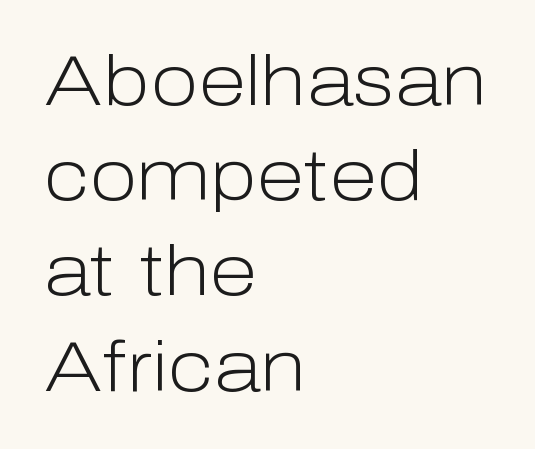
The image shows 70 px light sans-serif type, upright; set left-aligned, normal line spacing (1.36x), normal letter spacing, not underlined; low stroke contrast and a medium x-height.
